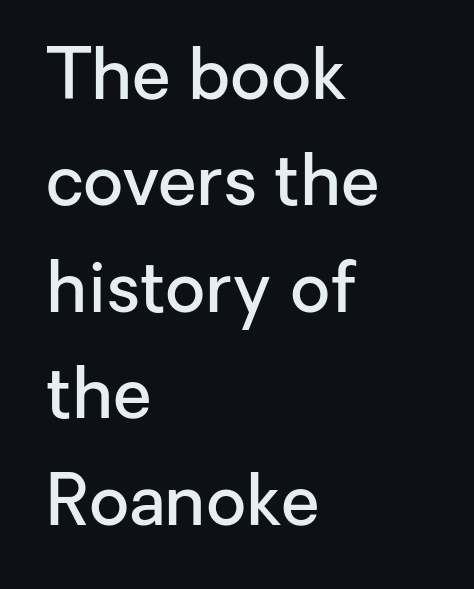
The image shows 70 px semibold sans-serif type, upright; set left-aligned, normal line spacing (1.52x), normal letter spacing, not underlined; low stroke contrast and a medium x-height.
